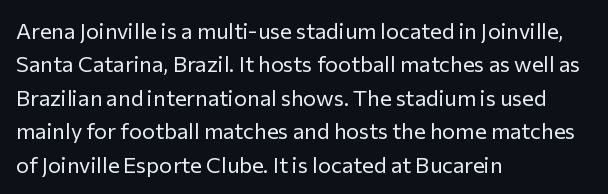
Summary of vertical rhythm: regular, with standard interline spacing. No extra ink here — the face is not bold. Quick note: not italic, upright. Horizontal alignment here is leftward, the default for most running prose.
